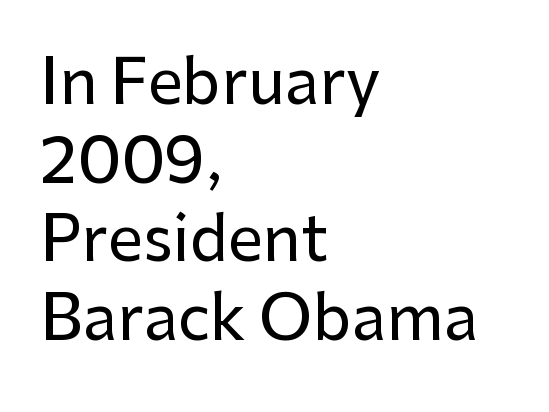
The image shows 62 px sans-serif type, upright; set left-aligned, normal line spacing (1.27x), normal letter spacing, not underlined; low stroke contrast and a medium x-height.
